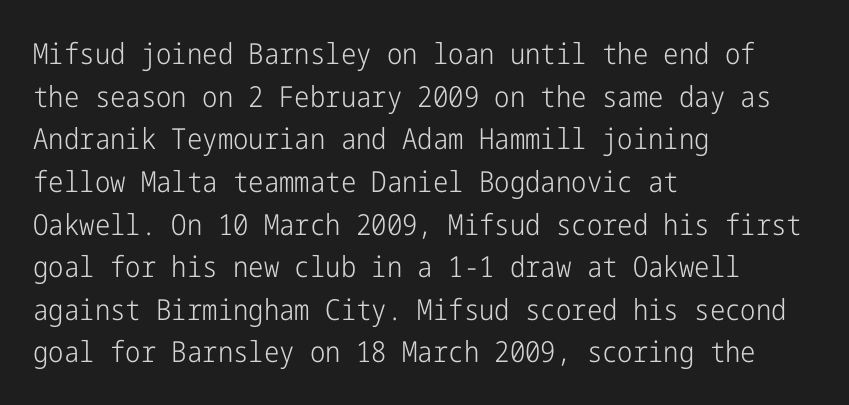
{"serif": "no", "italic": "no", "bold": "no", "weight": "light", "width": "condensed", "stroke_contrast": "low", "x_height": "medium", "underline": "no", "align": "left", "line_spacing": "normal", "line_spacing_ratio": 1.47, "letter_spacing": "normal", "letter_spacing_em": 0.0, "glyph_px": 29}
